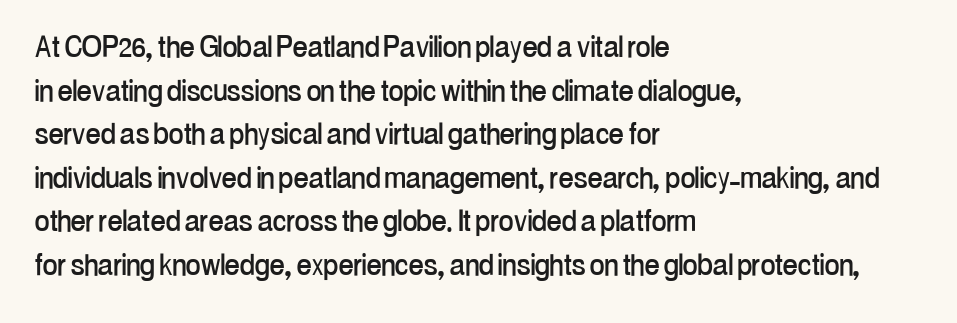
{"serif": "no", "italic": "no", "width": "condensed", "stroke_contrast": "low", "x_height": "medium", "monospaced": "no", "underline": "no", "align": "left", "line_spacing_ratio": 1.21, "letter_spacing": "normal", "letter_spacing_em": 0.0, "glyph_px": 36}
